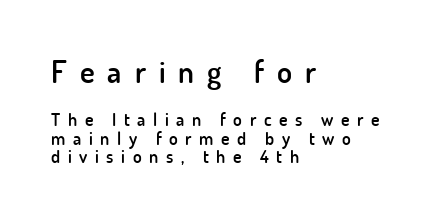
This sample uses an upright cut, with every glyph sitting square on the baseline. The line-height multiplier appears low, near solid setting. The glyphs in this specimen are sans serif. Type without underlining.
